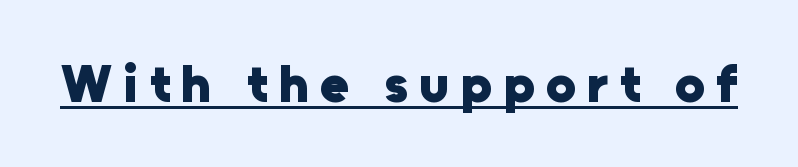
The image shows 53 px heavy sans-serif type, upright; set unusually wide letter spacing (+0.21 em), underlined; low stroke contrast and a medium x-height.
